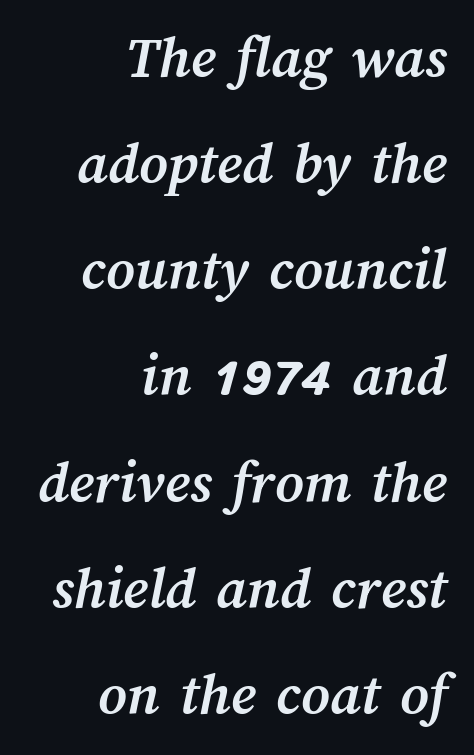
Q: Is the text bold? A: Yes.
Q: Is the text underlined? A: No.
Q: How is the paragraph aligned? A: Right-aligned.
Q: Is the spacing between letters normal or unusually wide? A: Normal.
Q: Width (condensed, normal, or wide)? A: Normal.
Q: Stroke contrast? A: Medium.
Q: x-height? A: Medium.
Q: Monospaced? A: No.
